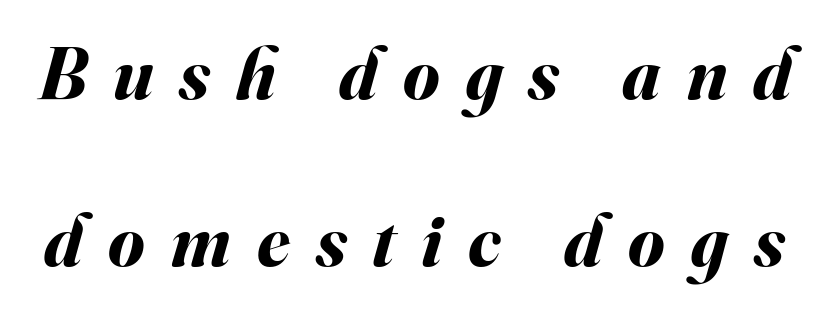
In terms of posture, this sample is oblique. Thick stems and heavy bowls — unmistakably bold. Vertically, the passage feels expansive, rows floating well apart. The space beneath each line is pristine and unruled.
